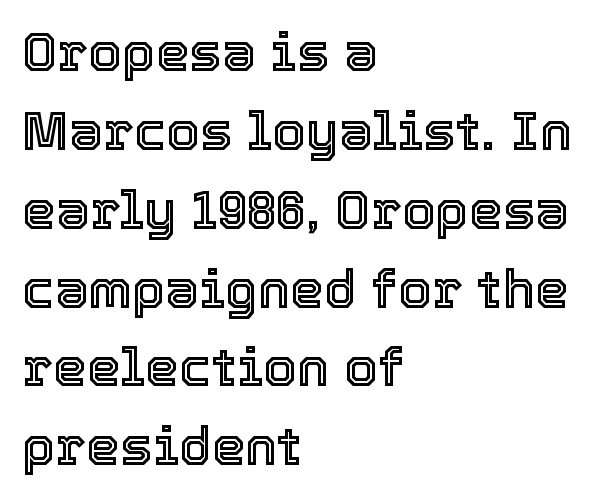
The image shows 54 px text type, upright; set left-aligned, normal line spacing (1.46x), normal letter spacing, not underlined; a medium x-height.
